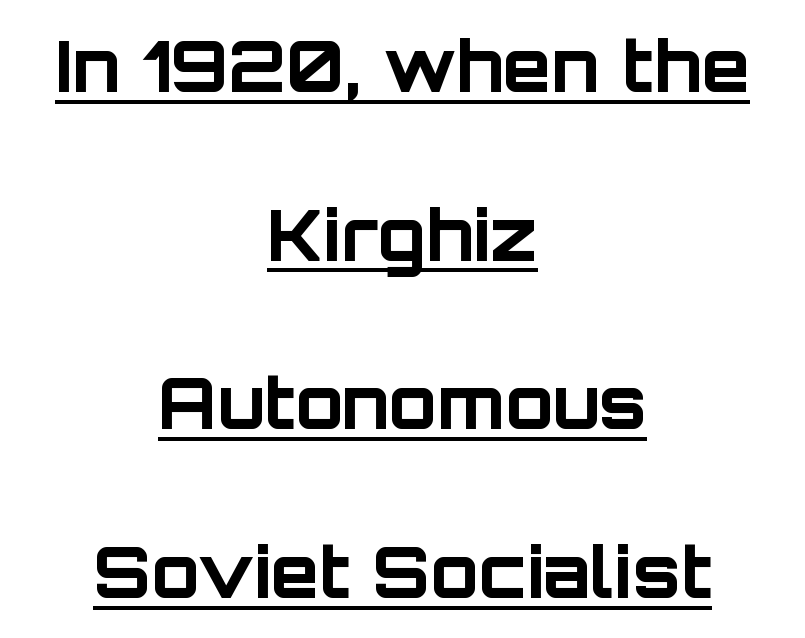
Q: Is the text bold? A: Yes.
Q: Is the text italic (slanted)? A: No, it is upright.
Q: Is the typeface a serif or a sans-serif typeface? A: Sans-serif.
Q: Is the text underlined? A: Yes.
Q: How is the paragraph aligned? A: Centered.
Q: Is the spacing between letters normal or unusually wide? A: Normal.
Q: Is the spacing between lines tight, normal or loose? A: Loose.
Q: Width (condensed, normal, or wide)? A: Normal.
Q: Stroke contrast? A: Low.
Q: x-height? A: Large.
Q: Monospaced? A: No.
